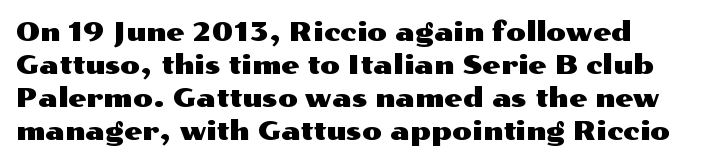
The image shows 26 px text type, upright; set left-aligned, normal line spacing (1.27x), normal letter spacing, not underlined.
